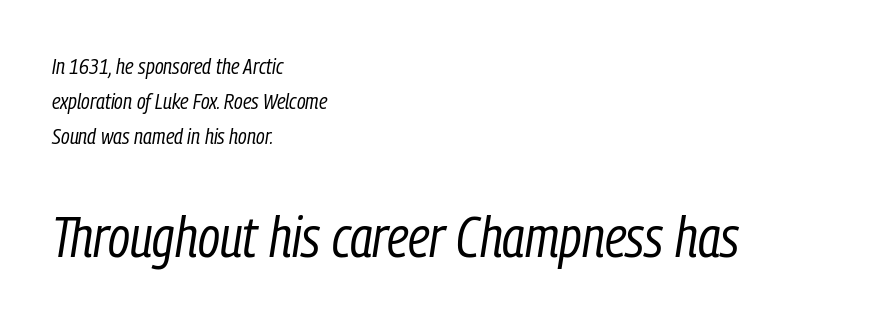
Q: Is the text bold? A: No.
Q: Is the text italic (slanted)? A: Yes, it leans right by about 9 degrees.
Q: Is the text underlined? A: No.
Q: How is the paragraph aligned? A: Left-aligned.
Q: Is the spacing between letters normal or unusually wide? A: Normal.
Q: Is the spacing between lines tight, normal or loose? A: Normal.
Q: Which block of text is set in a larger size, the first (top) or the second (bottom)? A: The second (bottom) one.
Q: Width (condensed, normal, or wide)? A: Condensed.
Q: Stroke contrast? A: Low.
Q: x-height? A: Medium.
Q: Monospaced? A: No.
